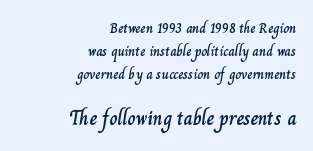
Q: Is the text italic (slanted)? A: Yes.
Q: Is the text underlined? A: No.
Q: How is the paragraph aligned? A: Right-aligned.
Q: Is the spacing between letters normal or unusually wide? A: Normal.
Q: Is the spacing between lines tight, normal or loose? A: Normal.
Q: Which block of text is set in a larger size, the first (top) or the second (bottom)? A: The second (bottom) one.
